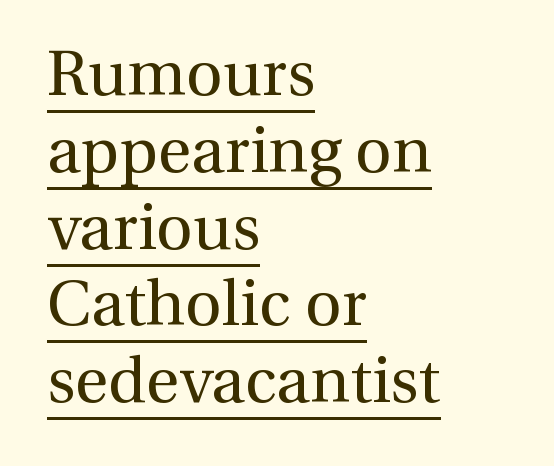
Q: Is the text bold? A: No.
Q: Is the text italic (slanted)? A: No, it is upright.
Q: Is the typeface a serif or a sans-serif typeface? A: Serif.
Q: Is the text underlined? A: Yes.
Q: How is the paragraph aligned? A: Left-aligned.
Q: Is the spacing between letters normal or unusually wide? A: Normal.
Q: Width (condensed, normal, or wide)? A: Normal.
Q: x-height? A: Medium.
Q: Monospaced? A: No.
